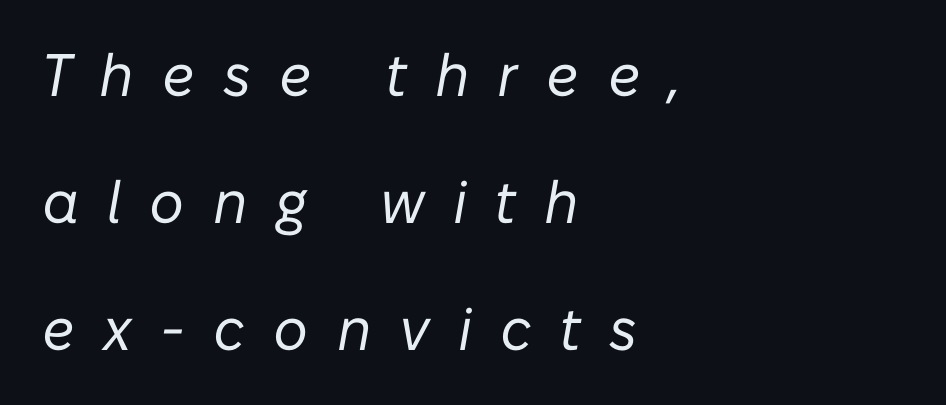
No chunkiness to these letters — they're not bold. The string is rendered with underlining switched off. You could not count columns in this text — the font is proportionally spaced. Look at the tracking — it's clearly loosened, letters drifting apart. How would I describe the line gaps? Wide and relaxed.
